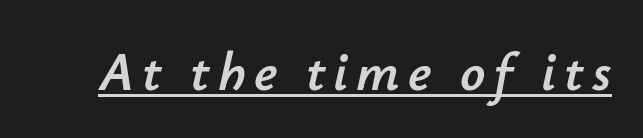
Q: Is the text italic (slanted)? A: Yes, it leans right by about 12 degrees.
Q: Is the text underlined? A: Yes.
Q: Width (condensed, normal, or wide)? A: Normal.
Q: Stroke contrast? A: Low.
Q: x-height? A: Small.
Q: Monospaced? A: No.
